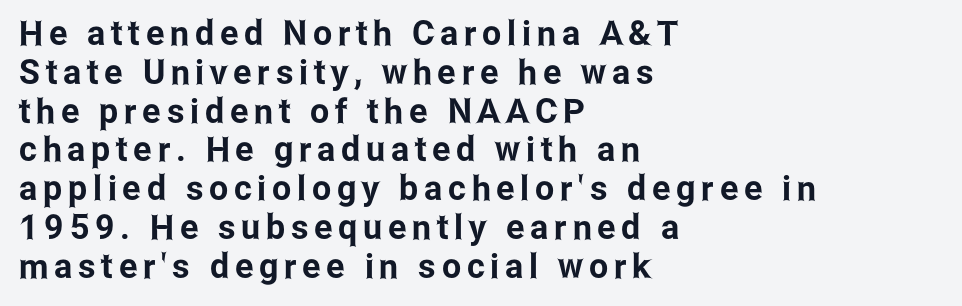
Proportional: the letters do not fall into vertical columns. Where is the straight margin? On the left. The specimen reads as upright at a glance. Leading is clearly below the norm, producing a dense column.
